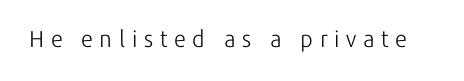
Lines of text with bare space underneath. The weight would be labelled regular, book, light, or lighter still. Do the letters lean? They stand straight. Observe the wide spacing: letters keep a clear distance from each other.
